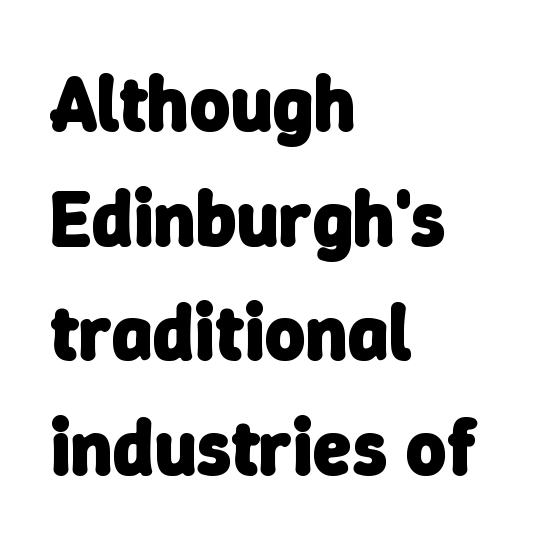
{"serif": "no", "bold": "yes", "weight": "heavy", "width": "normal", "stroke_contrast": "low", "x_height": "medium", "monospaced": "no", "underline": "no", "align": "left", "line_spacing": "normal", "line_spacing_ratio": 1.47, "letter_spacing": "normal", "letter_spacing_em": 0.0, "glyph_px": 78}
